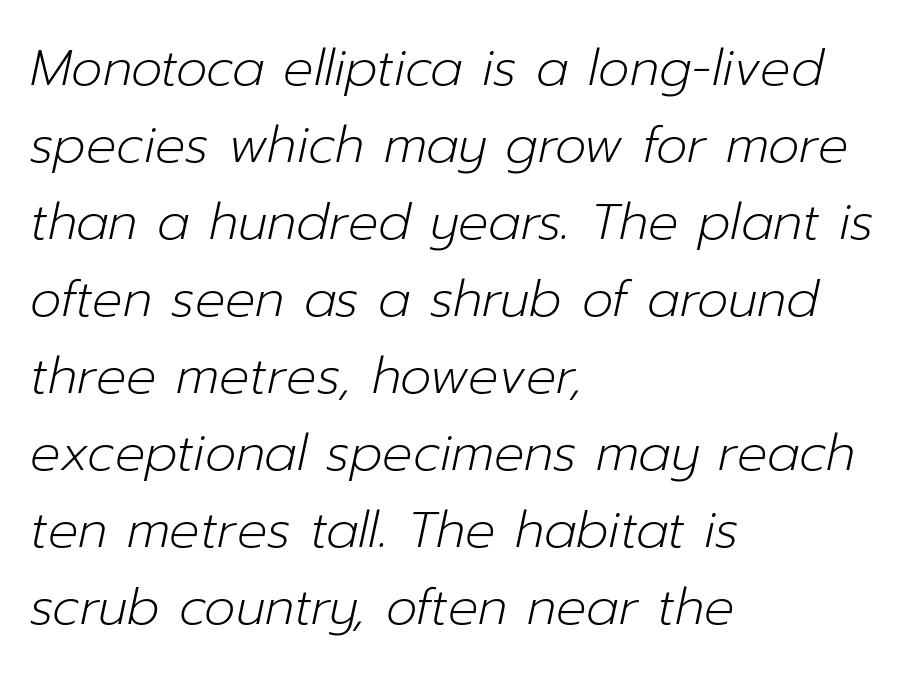
{"italic": "yes", "lean": "right", "slant_degrees": 12, "bold": "no", "weight": "light", "width": "normal", "stroke_contrast": "low", "x_height": "medium", "monospaced": "no", "underline": "no", "align": "left", "line_spacing": "normal", "line_spacing_ratio": 1.54, "letter_spacing": "normal", "letter_spacing_em": 0.0, "glyph_px": 50}
